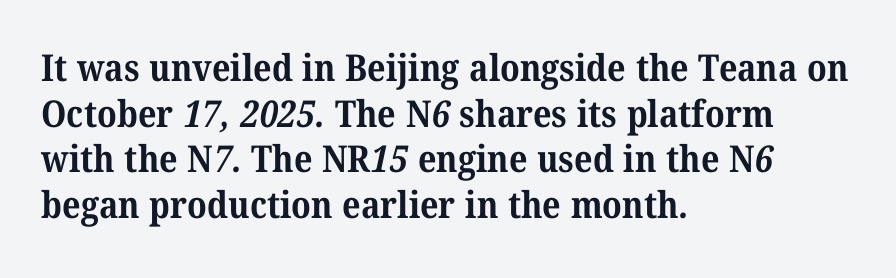
Q: Is the text bold? A: Yes.
Q: Is the typeface a serif or a sans-serif typeface? A: Serif.
Q: Is the text underlined? A: No.
Q: How is the paragraph aligned? A: Left-aligned.
Q: Is the spacing between letters normal or unusually wide? A: Normal.
Q: Width (condensed, normal, or wide)? A: Normal.
Q: Stroke contrast? A: Medium.
Q: x-height? A: Medium.
Q: Monospaced? A: No.
